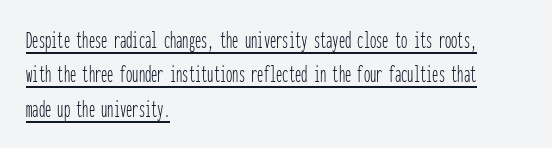
{"italic": "no", "bold": "no", "underline": "yes", "align": "left", "line_spacing": "normal", "line_spacing_ratio": 1.38, "letter_spacing": "normal", "letter_spacing_em": 0.0, "glyph_px": 25}
